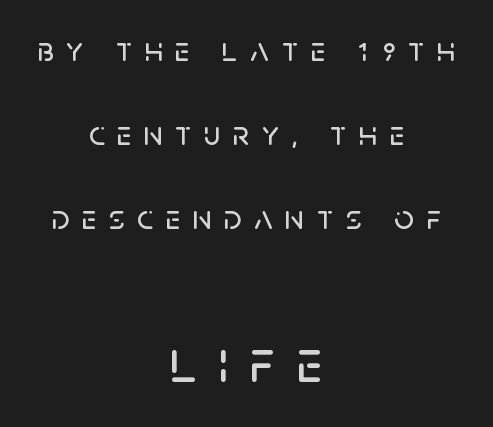
Vertically, the passage feels expansive, rows floating well apart. Has an underline been added? It has not. In terms of letterform style, serifs are entirely absent. Visually, the bottom section dominates because its glyphs are scaled up.
